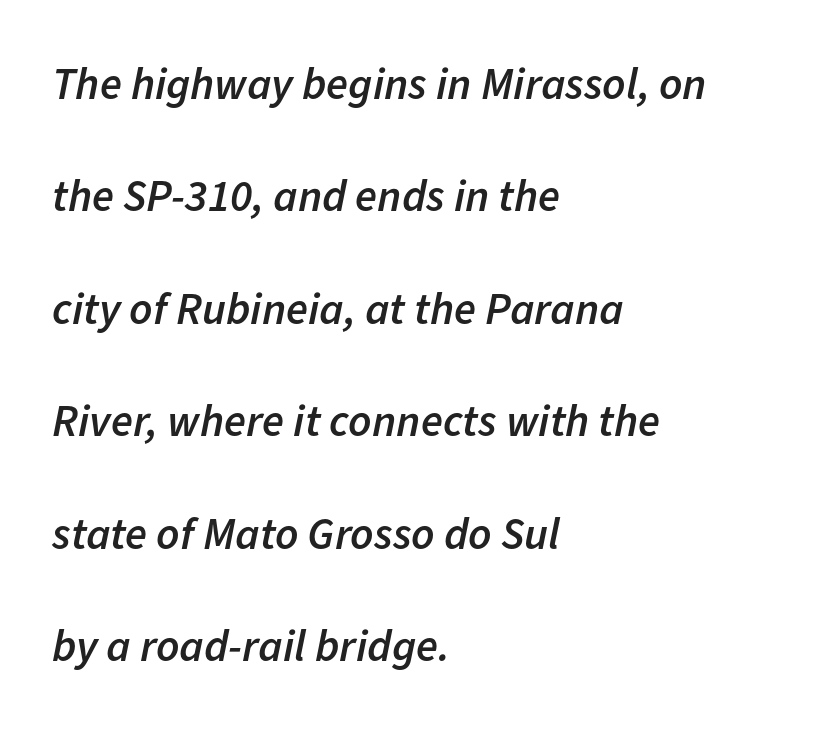
The image shows 45 px semibold type, italic (leaning right); set left-aligned, loose line spacing (2.5x), normal letter spacing, not underlined; low stroke contrast and a medium x-height.
